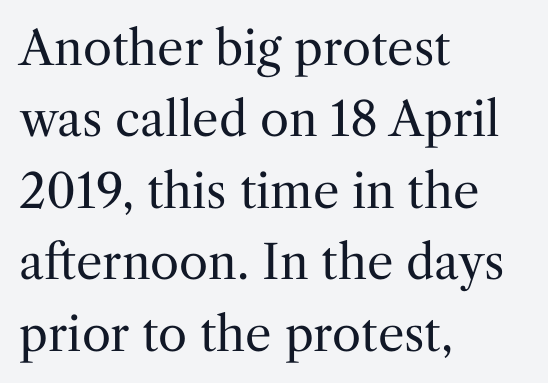
{"serif": "yes", "italic": "no", "bold": "no", "weight": "regular", "width": "normal", "stroke_contrast": "medium", "x_height": "medium", "monospaced": "no", "underline": "no", "align": "left", "line_spacing": "normal", "line_spacing_ratio": 1.52, "letter_spacing": "normal", "letter_spacing_em": 0.0, "glyph_px": 47}
